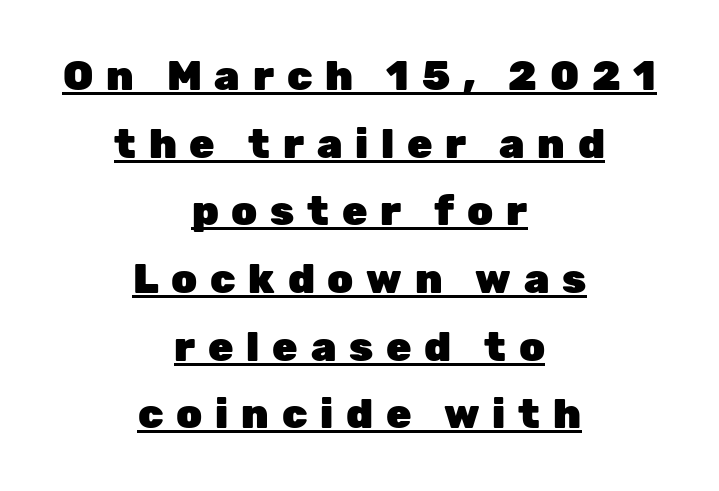
Nope, not italic — everything's standing straight. Caption: multi-line text, centered on the measure. A normal amount of white space separates one row of letters from the next. Is the type bold? Yes — the strokes are clearly thick and heavy. This rendering widens character spacing well past its baseline value. The face used here appears with an underline applied.
